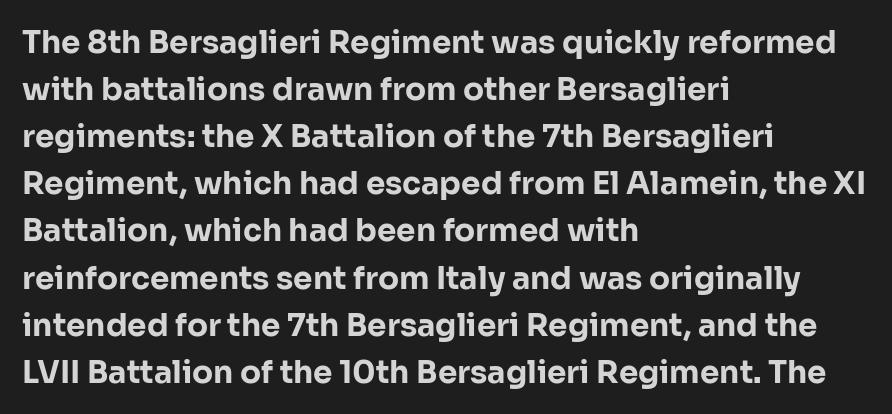
{"serif": "no", "italic": "no", "bold": "yes", "weight": "bold", "width": "normal", "stroke_contrast": "low", "x_height": "medium", "monospaced": "no", "underline": "no", "align": "left", "line_spacing": "normal", "line_spacing_ratio": 1.52, "letter_spacing": "normal", "letter_spacing_em": 0.0, "glyph_px": 31}
